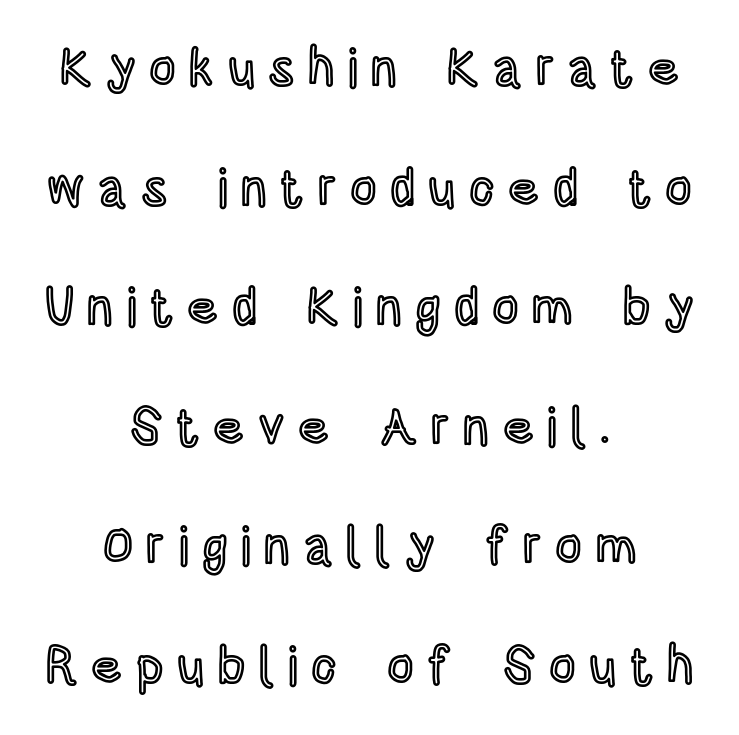
{"italic": "no", "width": "condensed", "x_height": "large", "monospaced": "no", "underline": "no", "align": "center", "line_spacing": "loose", "line_spacing_ratio": 2.3, "letter_spacing": "wide", "letter_spacing_em": 0.26, "glyph_px": 52}
